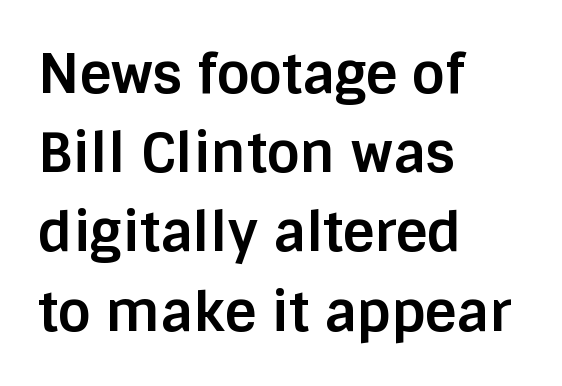
Q: Is the text bold? A: Yes.
Q: Is the text italic (slanted)? A: No, it is upright.
Q: Is the typeface a serif or a sans-serif typeface? A: Sans-serif.
Q: Is the text underlined? A: No.
Q: How is the paragraph aligned? A: Left-aligned.
Q: Is the spacing between letters normal or unusually wide? A: Normal.
Q: Is the spacing between lines tight, normal or loose? A: Normal.
Q: Width (condensed, normal, or wide)? A: Normal.
Q: Stroke contrast? A: Low.
Q: x-height? A: Large.
Q: Monospaced? A: No.
